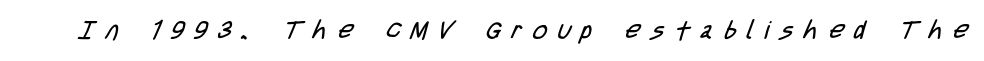
The image shows 25 px text type; set unusually wide letter spacing (+0.44 em), not underlined.
